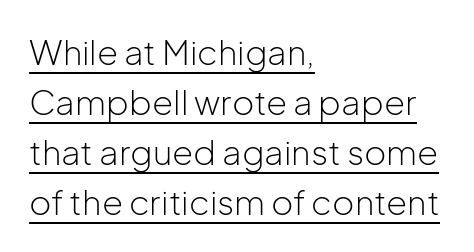
Q: Is the text bold? A: No.
Q: Is the text italic (slanted)? A: No, it is upright.
Q: Is the typeface a serif or a sans-serif typeface? A: Sans-serif.
Q: Is the text underlined? A: Yes.
Q: How is the paragraph aligned? A: Left-aligned.
Q: Is the spacing between letters normal or unusually wide? A: Normal.
Q: Is the spacing between lines tight, normal or loose? A: Normal.
Q: Width (condensed, normal, or wide)? A: Normal.
Q: Stroke contrast? A: Low.
Q: x-height? A: Medium.
Q: Monospaced? A: No.
